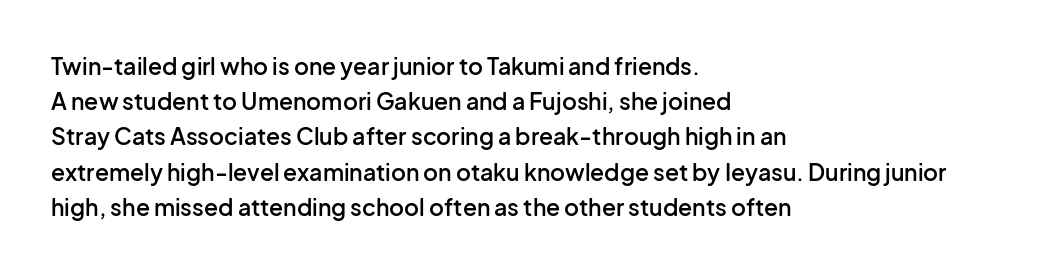
The image shows 23 px text type, upright; set left-aligned, normal line spacing (1.53x), normal letter spacing, not underlined.
